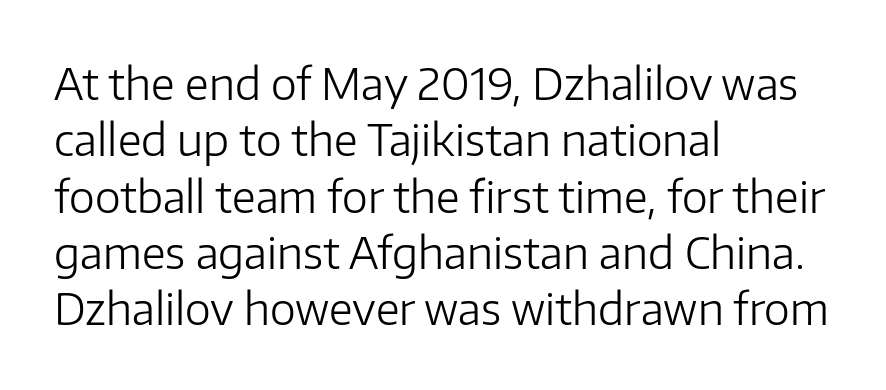
The image shows 44 px light sans-serif type, upright; set left-aligned, normal line spacing (1.28x), normal letter spacing, not underlined; low stroke contrast and a medium x-height.
